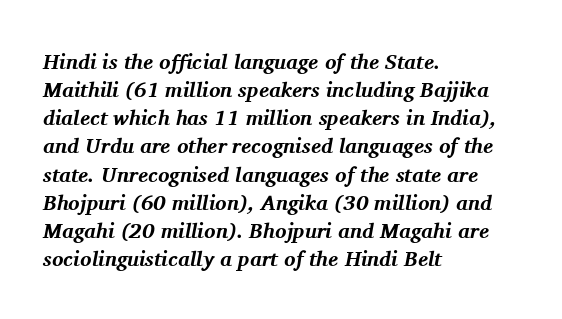
This rendering leaves character spacing at its baseline value. Strong, thick strokes mark this as bold type. A clean baseline with only descenders dipping below it. The axis of the letterforms is tilted away from vertical. The space between consecutive lines is moderate.
